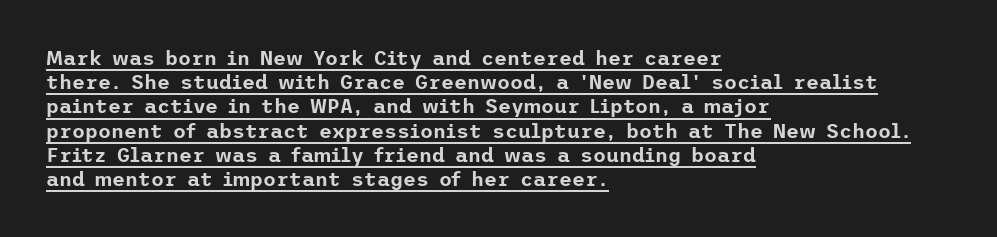
Q: Is the text italic (slanted)? A: No, it is upright.
Q: Is the text underlined? A: Yes.
Q: How is the paragraph aligned? A: Left-aligned.
Q: Is the spacing between letters normal or unusually wide? A: Normal.
